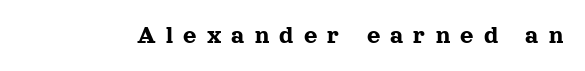
{"italic": "no", "underline": "no", "letter_spacing": "wide", "letter_spacing_em": 0.39, "glyph_px": 26}
